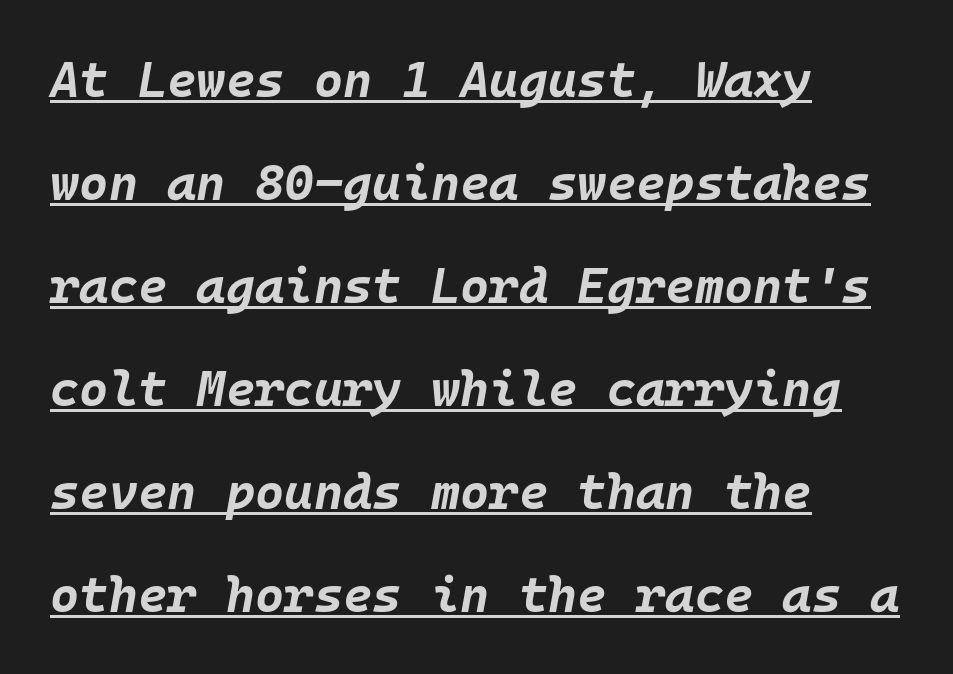
{"italic": "yes", "lean": "right", "slant_degrees": 10, "bold": "yes", "weight": "bold", "width": "normal", "stroke_contrast": "low", "x_height": "large", "monospaced": "yes", "underline": "yes", "align": "left", "line_spacing": "loose", "line_spacing_ratio": 2.06, "letter_spacing": "normal", "letter_spacing_em": 0.0, "glyph_px": 50}
